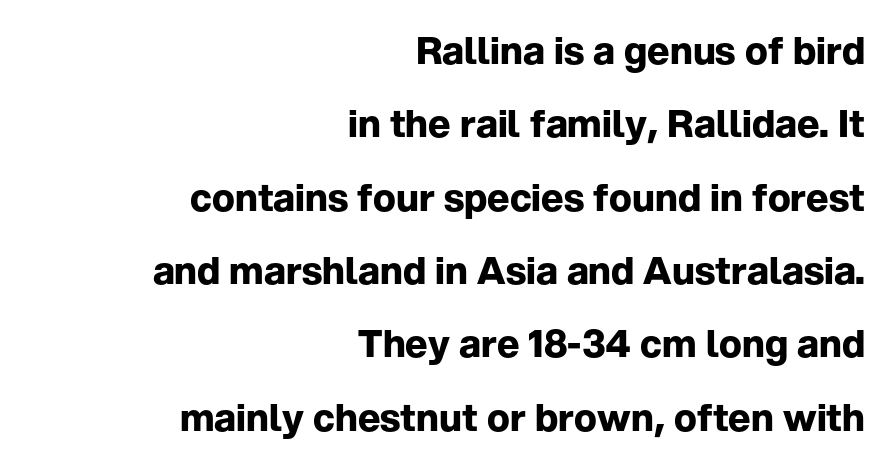
This sample has the flowing, uneven cadence of proportional lettering. Glance below the letters and you will spot only blank space. Tall strokes in this sample are plumb rather than angled. A great deal of white space separates one row of letters from the next.
